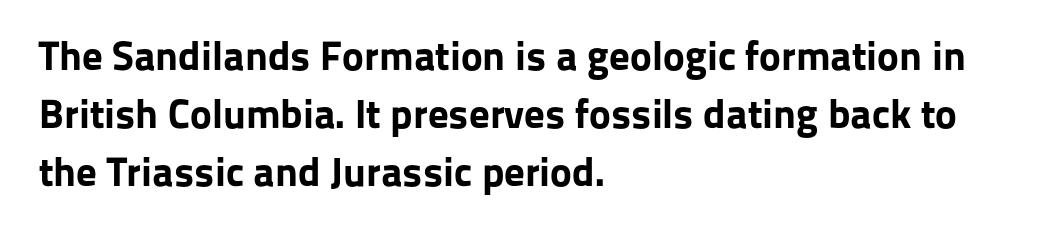
Q: Is the text bold? A: Yes.
Q: Is the text italic (slanted)? A: No, it is upright.
Q: Is the typeface a serif or a sans-serif typeface? A: Sans-serif.
Q: Is the text underlined? A: No.
Q: How is the paragraph aligned? A: Left-aligned.
Q: Is the spacing between letters normal or unusually wide? A: Normal.
Q: Is the spacing between lines tight, normal or loose? A: Normal.
Q: Width (condensed, normal, or wide)? A: Normal.
Q: Stroke contrast? A: Low.
Q: x-height? A: Medium.
Q: Monospaced? A: No.
